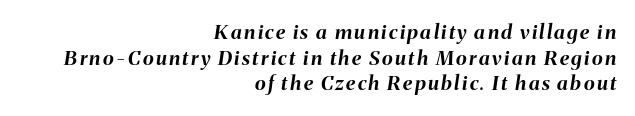
{"italic": "yes", "lean": "right", "slant_degrees": 8, "bold": "yes", "underline": "no", "align": "right", "line_spacing": "normal", "line_spacing_ratio": 1.28, "glyph_px": 20}
